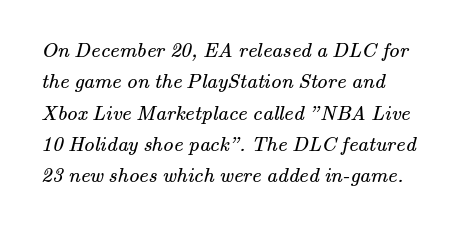
{"bold": "no", "underline": "no", "align": "left", "line_spacing": "normal", "line_spacing_ratio": 1.49, "letter_spacing": "normal", "letter_spacing_em": 0.0, "glyph_px": 21}
